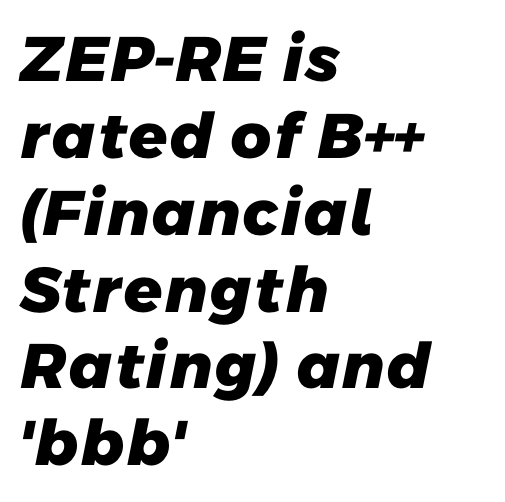
The image shows 63 px heavy sans-serif type; set left-aligned, line spacing 1.22x, normal letter spacing, not underlined; low stroke contrast and a medium x-height.
